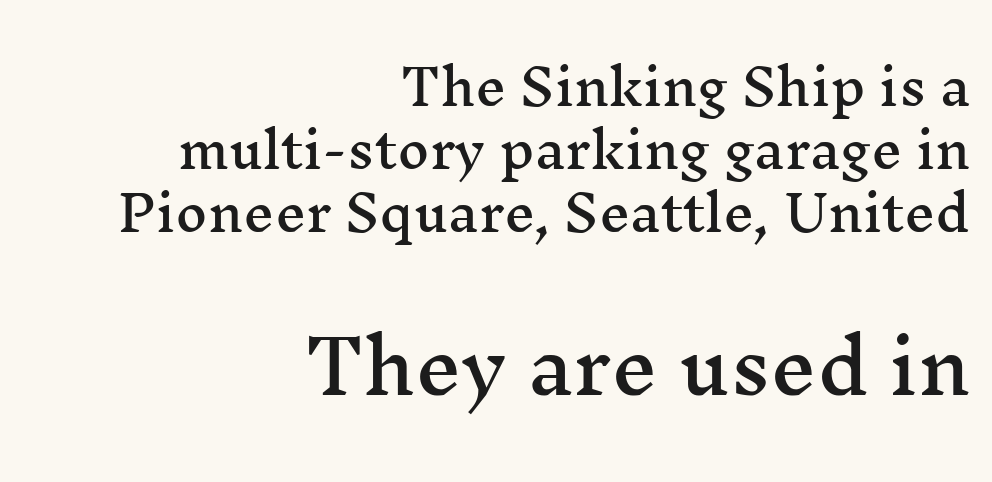
Evenly set lines give the paragraph a standard silhouette. The rendering uses natural spacing where letterforms have individual widths. The lower block of text is set noticeably larger than the block above it. A roman cut, with each character standing at attention. Note: serifs present on the glyphs.
